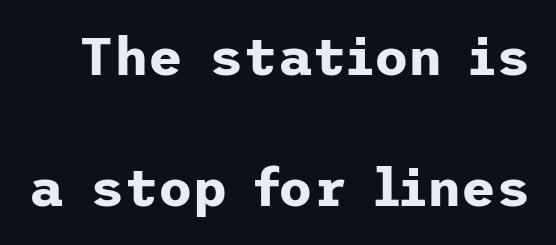
{"serif": "no", "italic": "no", "bold": "yes", "weight": "bold", "width": "normal", "stroke_contrast": "low", "x_height": "medium", "underline": "no", "line_spacing": "loose", "line_spacing_ratio": 2.48, "letter_spacing": "normal", "letter_spacing_em": 0.0, "glyph_px": 53}
